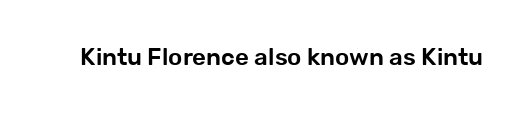
Observe the ordinary spacing: letters are neighbours, not strangers. Underline: absent. Rendered with straight, roman letterforms.
